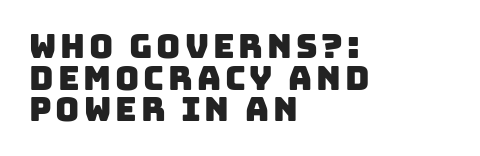
{"serif": "no", "width": "normal", "stroke_contrast": "low", "x_height": "large", "monospaced": "no", "underline": "no", "align": "left", "line_spacing": "tight", "line_spacing_ratio": 0.96, "glyph_px": 33}
